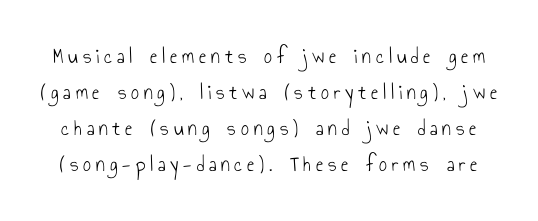
{"italic": "no", "bold": "no", "underline": "no", "line_spacing": "normal", "line_spacing_ratio": 1.64, "letter_spacing": "wide", "letter_spacing_em": 0.22, "glyph_px": 22}
